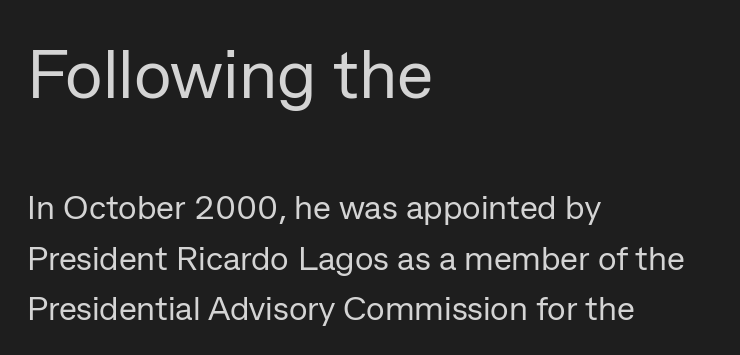
Q: Is the text bold? A: No.
Q: Is the text italic (slanted)? A: No, it is upright.
Q: Is the typeface a serif or a sans-serif typeface? A: Sans-serif.
Q: Is the text underlined? A: No.
Q: How is the paragraph aligned? A: Left-aligned.
Q: Is the spacing between letters normal or unusually wide? A: Normal.
Q: Is the spacing between lines tight, normal or loose? A: Normal.
Q: Which block of text is set in a larger size, the first (top) or the second (bottom)? A: The first (top) one.
Q: Width (condensed, normal, or wide)? A: Normal.
Q: Stroke contrast? A: Low.
Q: x-height? A: Medium.
Q: Monospaced? A: No.
